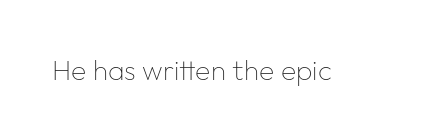
The image shows 28 px thin sans-serif type, upright; set normal letter spacing, not underlined; low stroke contrast and a medium x-height.
